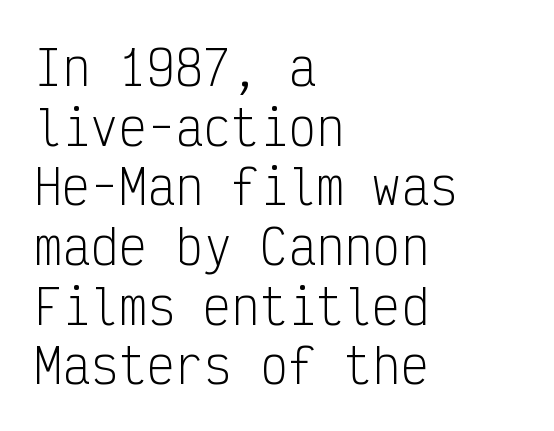
Q: Is the text bold? A: No.
Q: Is the text italic (slanted)? A: No, it is upright.
Q: Is the typeface a serif or a sans-serif typeface? A: Sans-serif.
Q: Is the text underlined? A: No.
Q: How is the paragraph aligned? A: Left-aligned.
Q: Is the spacing between letters normal or unusually wide? A: Normal.
Q: Is the spacing between lines tight, normal or loose? A: Normal.
Q: Width (condensed, normal, or wide)? A: Condensed.
Q: Stroke contrast? A: Low.
Q: x-height? A: Medium.
Q: Monospaced? A: Yes.
